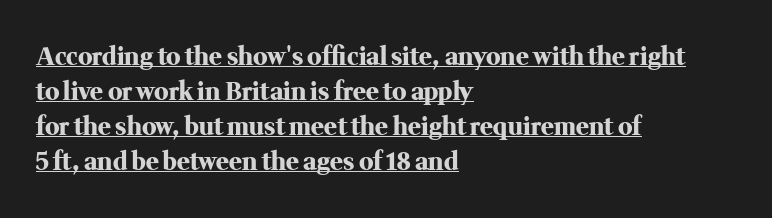
Q: Is the text bold? A: Yes.
Q: Is the text italic (slanted)? A: No, it is upright.
Q: Is the text underlined? A: Yes.
Q: How is the paragraph aligned? A: Left-aligned.
Q: Is the spacing between letters normal or unusually wide? A: Normal.
Q: Is the spacing between lines tight, normal or loose? A: Normal.
